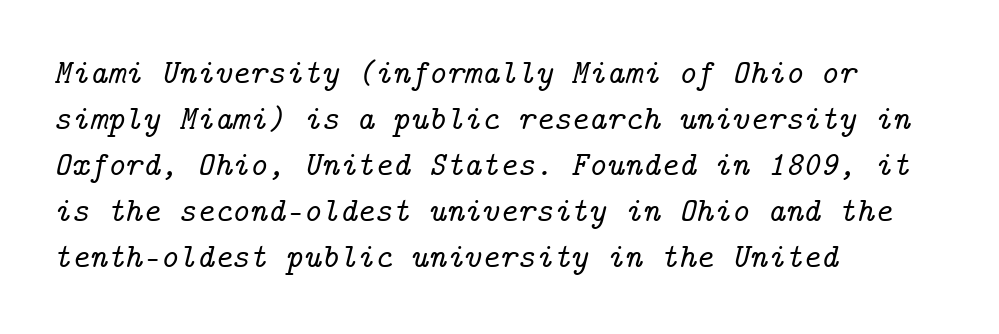
Reading down the column, the eye jumps a familiar distance to each next line. All the whitespace from short lines collects on the right. Honestly, the letter spacing is just normal — you wouldn't notice it. The text was rendered using a seriffed face with decorative stroke endings.
